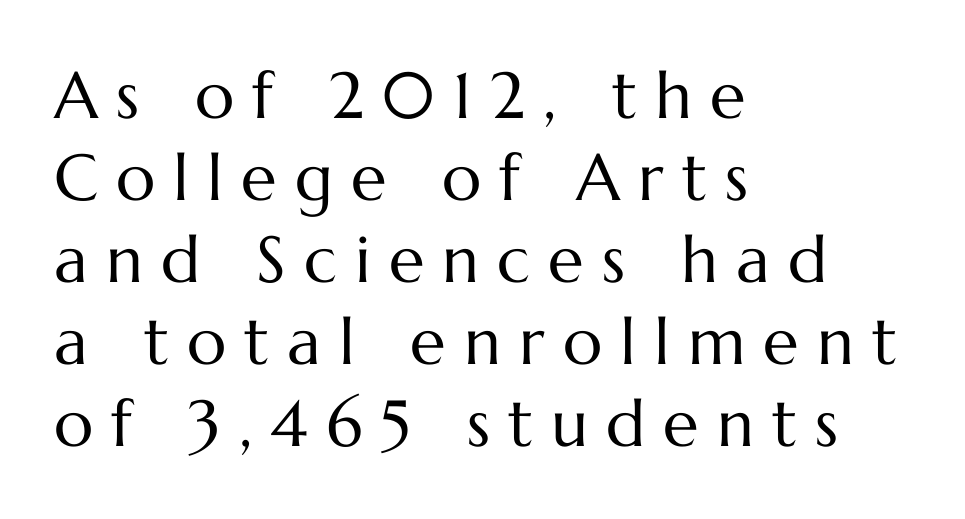
{"italic": "no", "bold": "no", "weight": "regular", "width": "normal", "stroke_contrast": "medium", "x_height": "medium", "monospaced": "no", "underline": "no", "align": "left", "line_spacing": "normal", "line_spacing_ratio": 1.26, "letter_spacing": "wide", "letter_spacing_em": 0.28, "glyph_px": 65}
